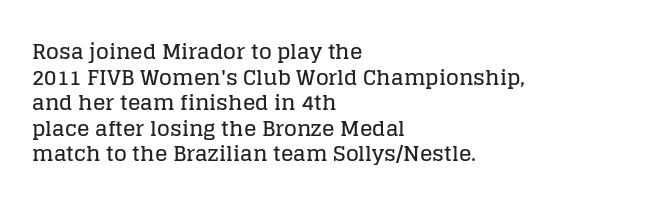
{"italic": "no", "underline": "no", "align": "left", "line_spacing_ratio": 1.22, "letter_spacing": "normal", "letter_spacing_em": 0.0, "glyph_px": 21}
